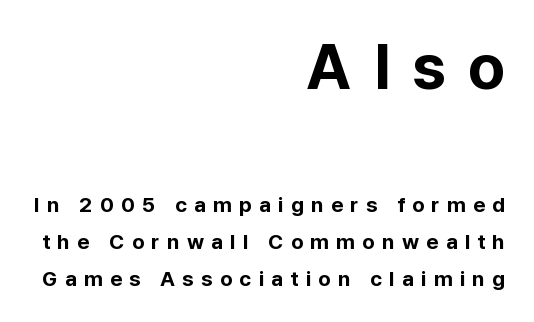
Q: Is the text bold? A: Yes.
Q: Is the text italic (slanted)? A: No, it is upright.
Q: Is the typeface a serif or a sans-serif typeface? A: Sans-serif.
Q: Is the text underlined? A: No.
Q: How is the paragraph aligned? A: Right-aligned.
Q: Is the spacing between letters normal or unusually wide? A: Unusually wide.
Q: Which block of text is set in a larger size, the first (top) or the second (bottom)? A: The first (top) one.
Q: Width (condensed, normal, or wide)? A: Normal.
Q: Stroke contrast? A: Low.
Q: x-height? A: Medium.
Q: Monospaced? A: No.
